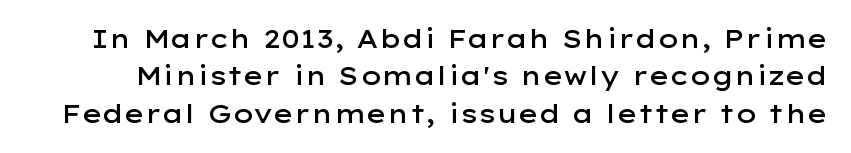
Q: Is the text bold? A: Semi-bold.
Q: Is the text italic (slanted)? A: No, it is upright.
Q: Is the text underlined? A: No.
Q: Is the spacing between letters normal or unusually wide? A: Normal.
Q: Is the spacing between lines tight, normal or loose? A: Normal.
